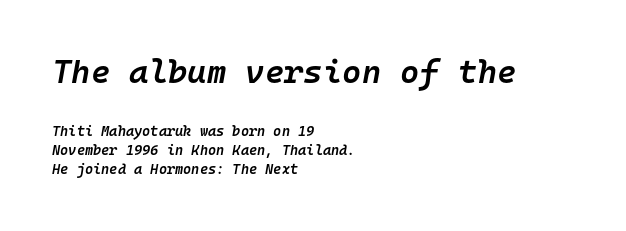
Q: Is the text bold? A: Semi-bold.
Q: Is the text italic (slanted)? A: Yes, it leans right by about 10 degrees.
Q: Is the text underlined? A: No.
Q: How is the paragraph aligned? A: Left-aligned.
Q: Is the spacing between letters normal or unusually wide? A: Normal.
Q: Is the spacing between lines tight, normal or loose? A: Normal.
Q: Which block of text is set in a larger size, the first (top) or the second (bottom)? A: The first (top) one.
Q: Width (condensed, normal, or wide)? A: Normal.
Q: Stroke contrast? A: Low.
Q: x-height? A: Medium.
Q: Monospaced? A: Yes.
